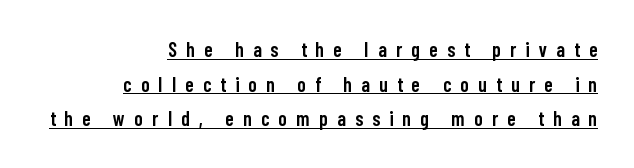
Q: Is the text bold? A: Semi-bold.
Q: Is the text italic (slanted)? A: No, it is upright.
Q: Is the text underlined? A: Yes.
Q: How is the paragraph aligned? A: Right-aligned.
Q: Is the spacing between letters normal or unusually wide? A: Unusually wide.
